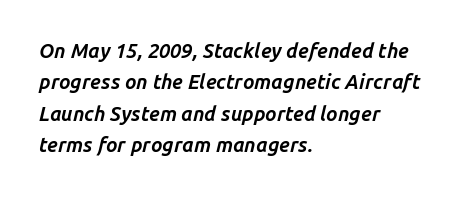
The image shows 20 px bold type, italic (leaning right); set left-aligned, normal line spacing (1.57x), normal letter spacing, not underlined.
